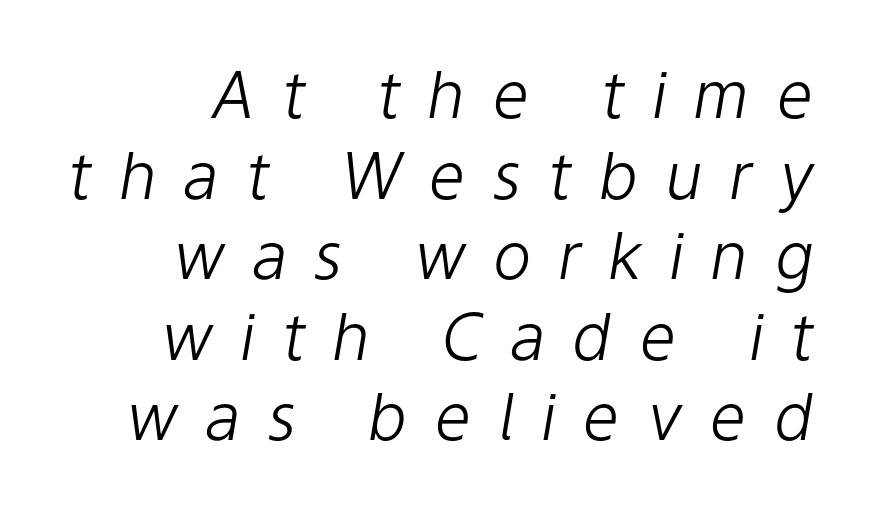
Q: Is the text bold? A: No.
Q: Is the text italic (slanted)? A: Yes, it leans right by about 9 degrees.
Q: Is the text underlined? A: No.
Q: How is the paragraph aligned? A: Right-aligned.
Q: Is the spacing between letters normal or unusually wide? A: Unusually wide.
Q: Width (condensed, normal, or wide)? A: Normal.
Q: Stroke contrast? A: Low.
Q: x-height? A: Medium.
Q: Monospaced? A: No.
